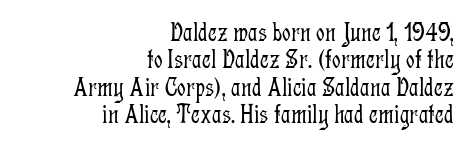
The image shows 27 px text type, upright; set right-aligned, tight line spacing (1.01x), normal letter spacing, not underlined.
